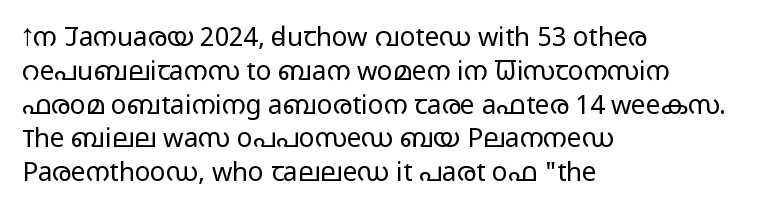
Q: Is the text bold? A: No.
Q: Is the text italic (slanted)? A: No, it is upright.
Q: Is the text underlined? A: No.
Q: How is the paragraph aligned? A: Left-aligned.
Q: Is the spacing between letters normal or unusually wide? A: Normal.
Q: Is the spacing between lines tight, normal or loose? A: Normal.
